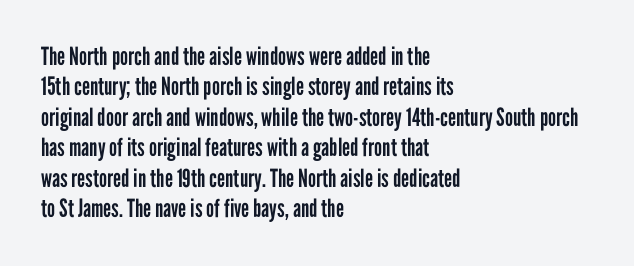
Nope, not italic — everything's standing straight. Only glyphs here, with clear space below each row. Leftover space on each line is placed entirely after the last word. The gaps between neighbouring characters are ordinary and unremarkable. A light-to-regular cut is what we see here.
